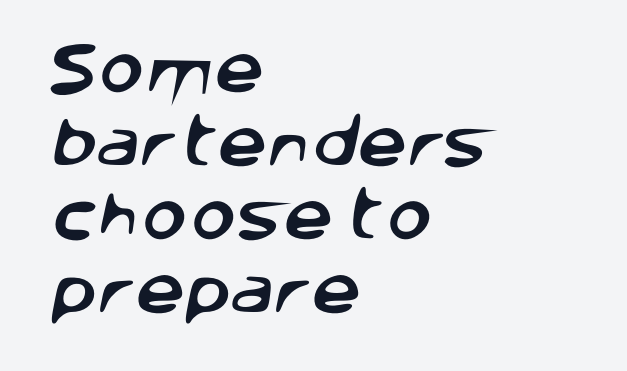
{"serif": "no", "width": "normal", "stroke_contrast": "low", "x_height": "large", "monospaced": "no", "underline": "no", "align": "left", "line_spacing": "normal", "line_spacing_ratio": 1.34, "letter_spacing": "normal", "letter_spacing_em": 0.0, "glyph_px": 55}
